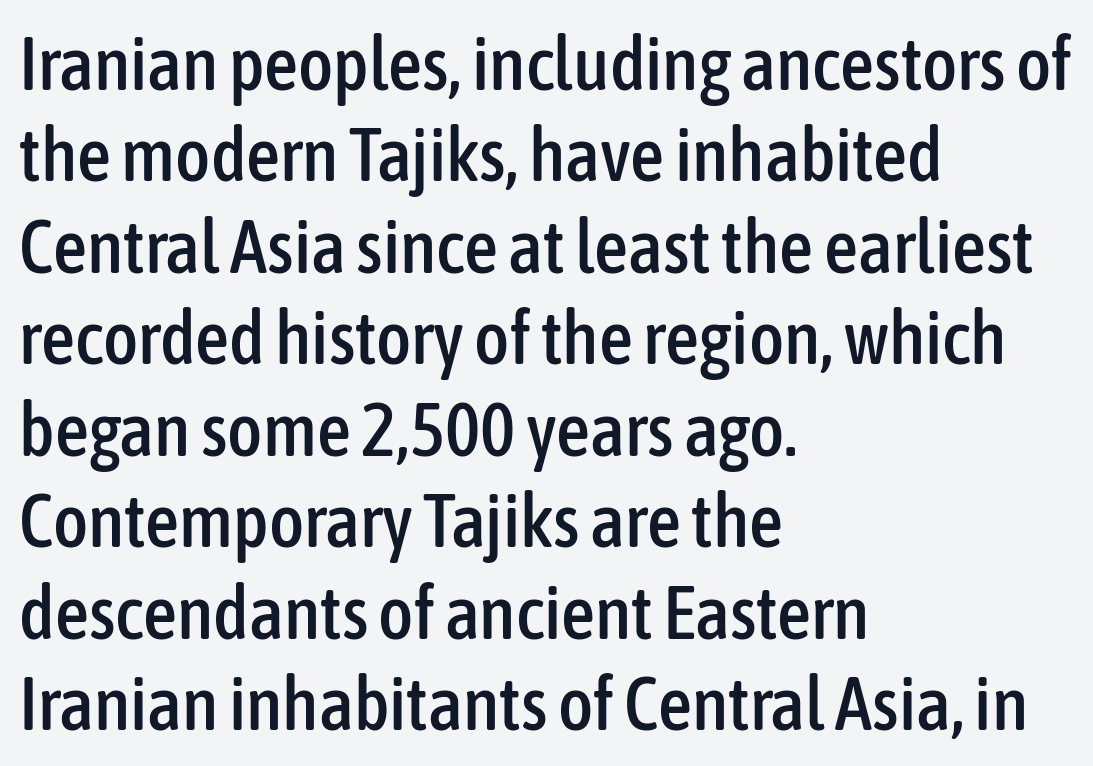
These lines are rendered in a variable-pitch font. Horizontally, the lines are justified to the leading edge only. A bare baseline throughout the passage. What stands out about the letter spacing? Nothing — it is the standard amount.
